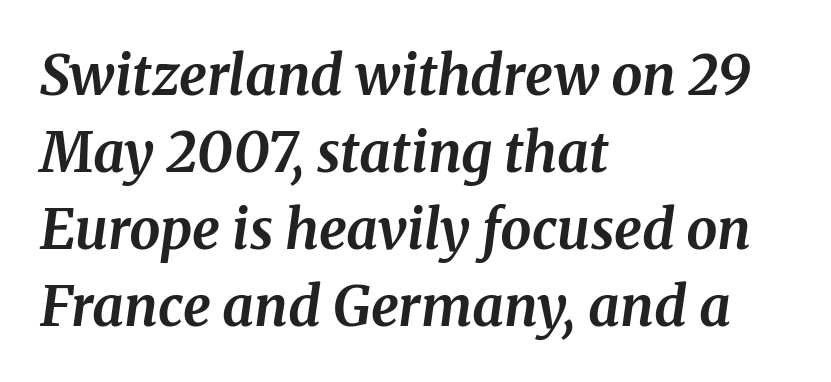
Q: Is the text bold? A: Yes.
Q: Is the text italic (slanted)? A: Yes, it leans right by about 8 degrees.
Q: Is the typeface a serif or a sans-serif typeface? A: Serif.
Q: Is the text underlined? A: No.
Q: How is the paragraph aligned? A: Left-aligned.
Q: Is the spacing between letters normal or unusually wide? A: Normal.
Q: Is the spacing between lines tight, normal or loose? A: Normal.
Q: Width (condensed, normal, or wide)? A: Normal.
Q: Stroke contrast? A: Medium.
Q: x-height? A: Medium.
Q: Monospaced? A: No.
